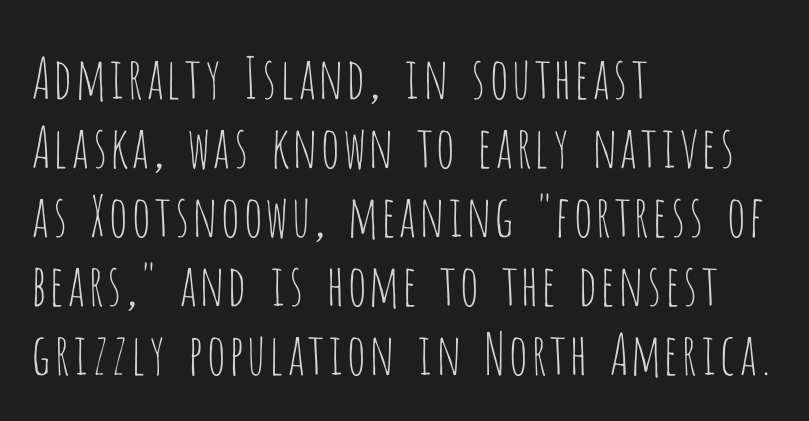
Q: Is the text bold? A: No.
Q: Is the text italic (slanted)? A: No, it is upright.
Q: Is the typeface a serif or a sans-serif typeface? A: Sans-serif.
Q: Is the text underlined? A: No.
Q: How is the paragraph aligned? A: Left-aligned.
Q: Is the spacing between letters normal or unusually wide? A: Normal.
Q: Width (condensed, normal, or wide)? A: Condensed.
Q: Stroke contrast? A: Low.
Q: x-height? A: Large.
Q: Monospaced? A: No.
